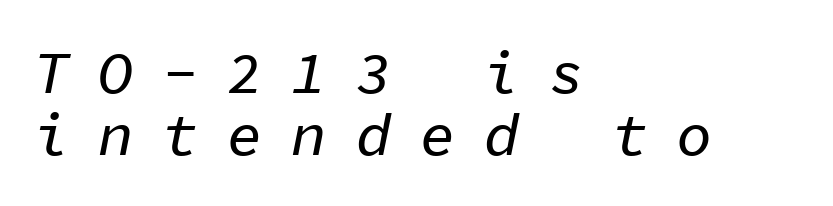
{"italic": "yes", "lean": "right", "slant_degrees": 11, "width": "normal", "stroke_contrast": "low", "x_height": "medium", "monospaced": "yes", "underline": "no", "align": "left", "line_spacing": "tight", "line_spacing_ratio": 1.05, "letter_spacing": "wide", "letter_spacing_em": 0.49, "glyph_px": 59}
